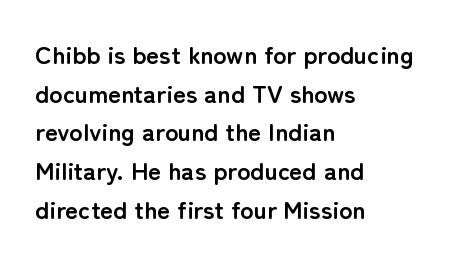
The image shows 25 px bold type, upright; set left-aligned, normal line spacing (1.55x), normal letter spacing, not underlined.
